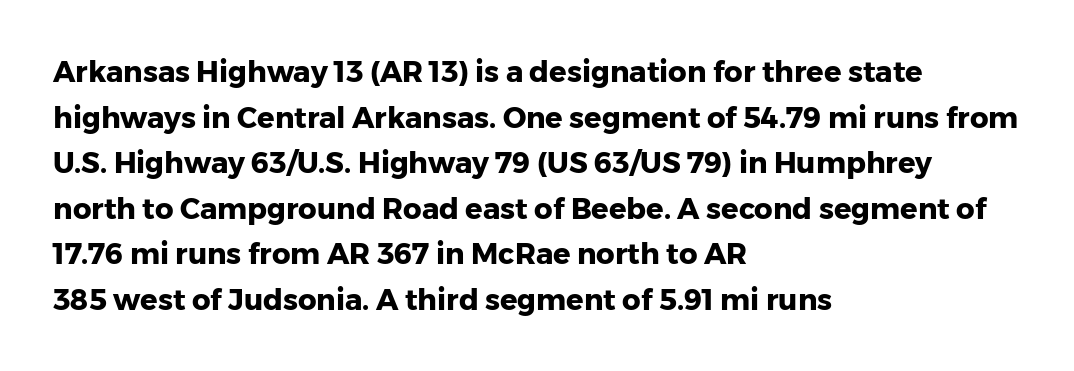
The rows are spaced the way most documents space them. The paragraph shown leans on its left margin. The line texture is even and compact thanks to regular tracking. In terms of weight, the rendering is a true, heavy bold. The space directly below the letters is spotless.
